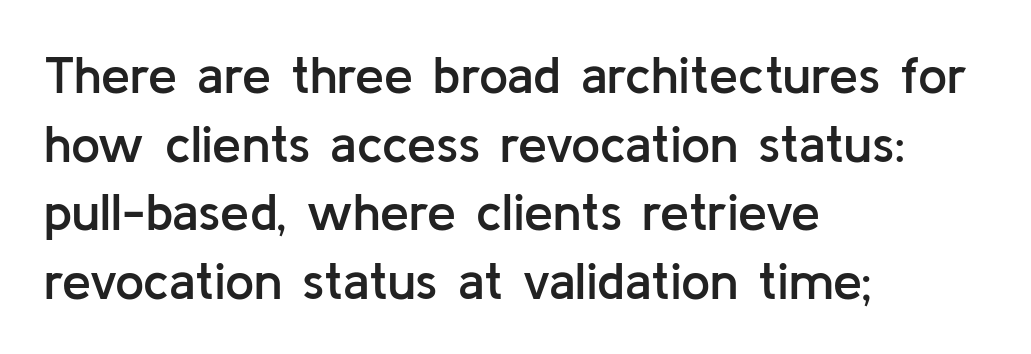
The image shows 52 px semibold sans-serif type, upright; set left-aligned, normal line spacing (1.32x), normal letter spacing, not underlined; low stroke contrast and a medium x-height.
